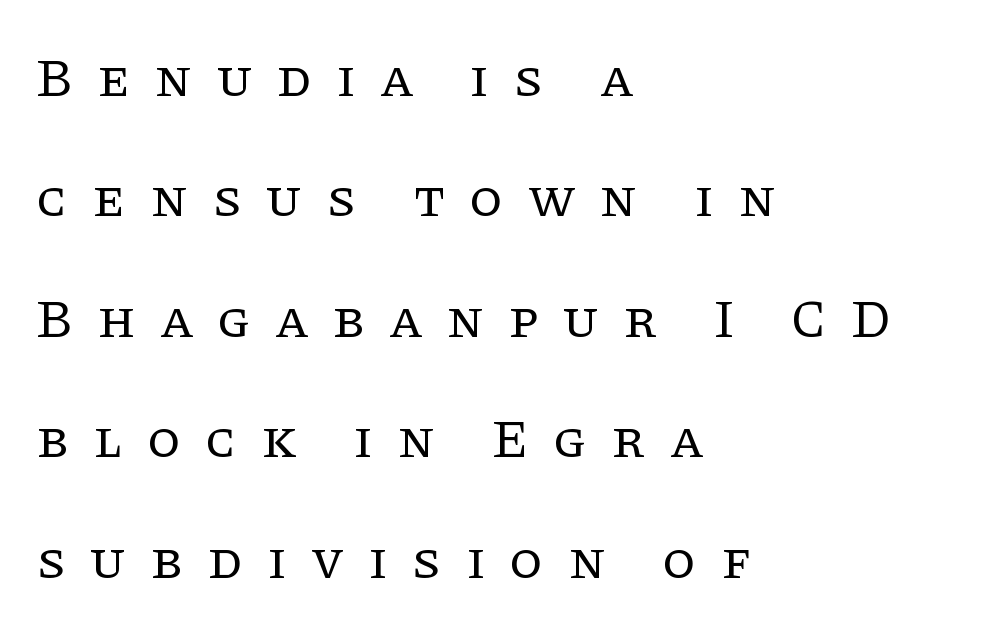
{"serif": "yes", "italic": "no", "bold": "no", "weight": "regular", "width": "normal", "stroke_contrast": "low", "x_height": "large", "monospaced": "no", "underline": "no", "align": "left", "line_spacing": "loose", "line_spacing_ratio": 2.23, "letter_spacing": "wide", "letter_spacing_em": 0.45, "glyph_px": 54}
